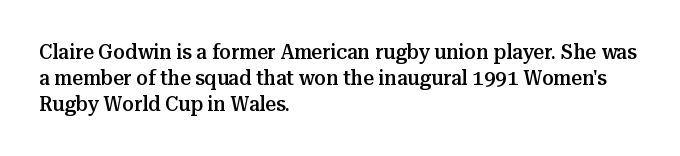
Q: Is the text bold? A: Semi-bold.
Q: Is the text italic (slanted)? A: No, it is upright.
Q: Is the text underlined? A: No.
Q: How is the paragraph aligned? A: Left-aligned.
Q: Is the spacing between letters normal or unusually wide? A: Normal.
